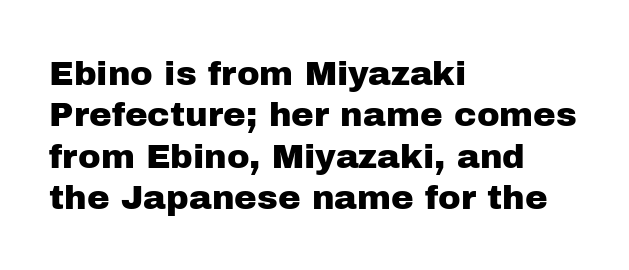
The letters stand upright; this is a roman face. What kind of face is this? One without serifs — a sans. These lines are rendered in a variable-pitch font. The strip under each line holds only bare page. Is the letter spacing exaggerated? No — it looks like the ordinary default.
